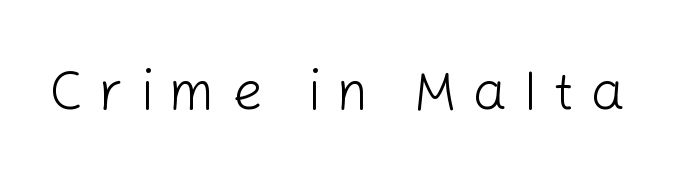
Spacing verdict: proportional, widths tailored to each character. Ascenders rise straight up at ninety degrees. A sans-serif font was chosen for this passage. The horizontal fit of the characters is loose and conspicuously gappy.
